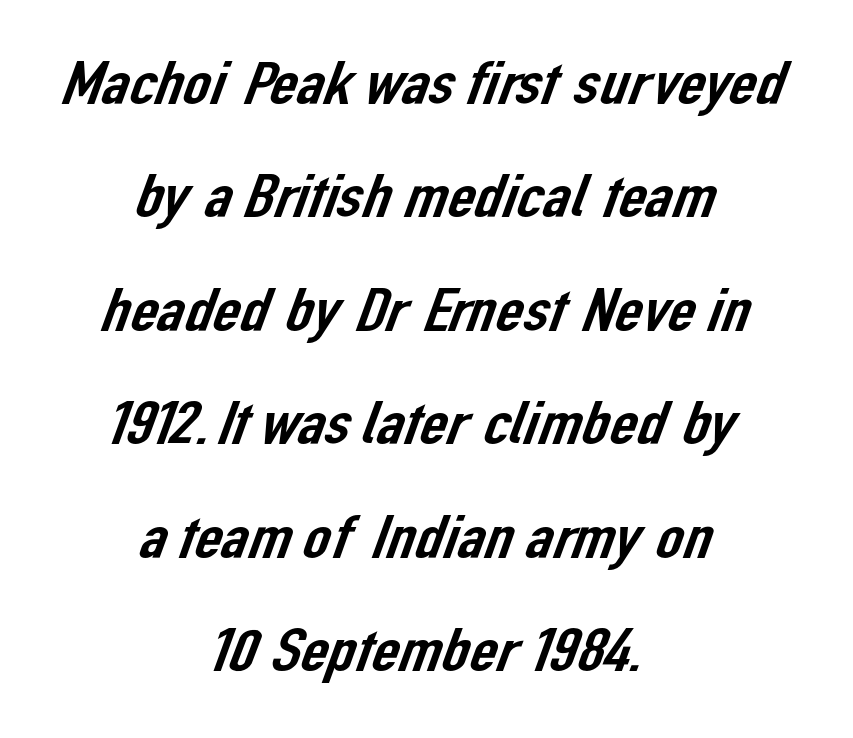
The image shows 61 px sans-serif type; set centered, line spacing 1.86x, normal letter spacing, not underlined; low stroke contrast and a medium x-height.
